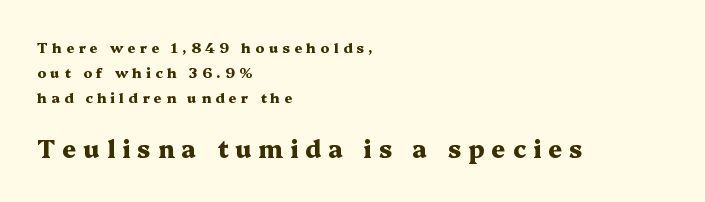
The image shows 24 px bold type, upright; set left-aligned, line spacing 1.78x, unusually wide letter spacing (+0.3 em), not underlined; the second (bottom) block is 1.71x larger.
